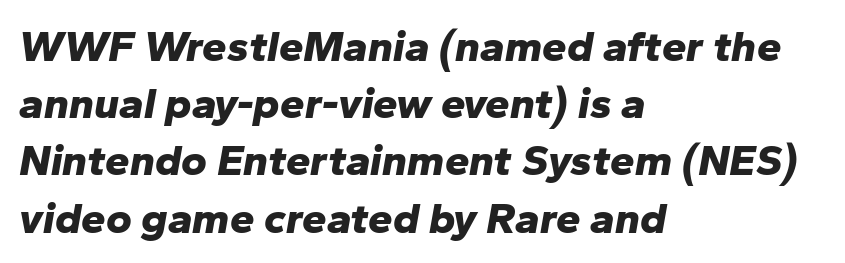
The passage shown stacks its lines at a standard gap. Varying glyph widths throughout — classic text-font behaviour. The horizontal fit of the characters is conventional and even. Decoration check: the copy has no underline. Bold? Absolutely — the strokes are thick and heavy. When letters slant like this, we call the style italic.
